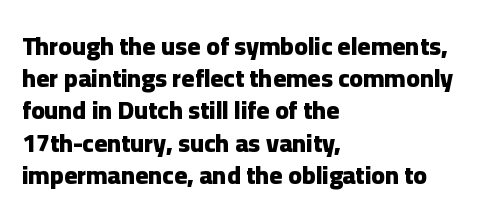
The image shows 25 px bold type, upright; set left-aligned, normal line spacing (1.29x), normal letter spacing, not underlined.
